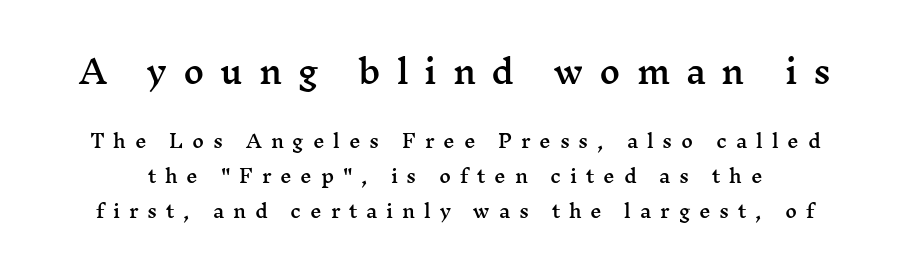
Q: Is the text italic (slanted)? A: No, it is upright.
Q: Is the typeface a serif or a sans-serif typeface? A: Serif.
Q: Is the text underlined? A: No.
Q: How is the paragraph aligned? A: Centered.
Q: Is the spacing between letters normal or unusually wide? A: Unusually wide.
Q: Is the spacing between lines tight, normal or loose? A: Loose.
Q: Which block of text is set in a larger size, the first (top) or the second (bottom)? A: The first (top) one.
Q: Width (condensed, normal, or wide)? A: Wide.
Q: Stroke contrast? A: Medium.
Q: x-height? A: Medium.
Q: Monospaced? A: No.
